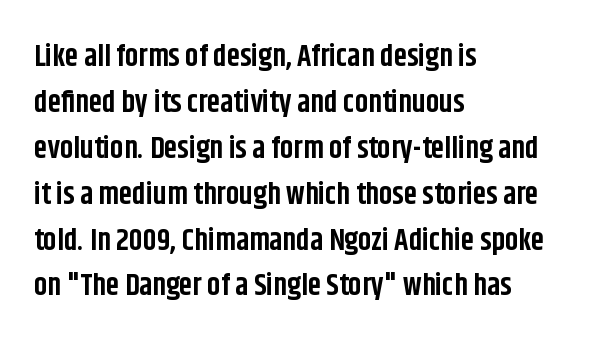
Q: Is the text bold? A: Yes.
Q: Is the text italic (slanted)? A: No, it is upright.
Q: Is the typeface a serif or a sans-serif typeface? A: Sans-serif.
Q: Is the text underlined? A: No.
Q: How is the paragraph aligned? A: Left-aligned.
Q: Is the spacing between letters normal or unusually wide? A: Normal.
Q: Is the spacing between lines tight, normal or loose? A: Normal.
Q: Width (condensed, normal, or wide)? A: Condensed.
Q: Stroke contrast? A: Low.
Q: x-height? A: Large.
Q: Monospaced? A: No.
